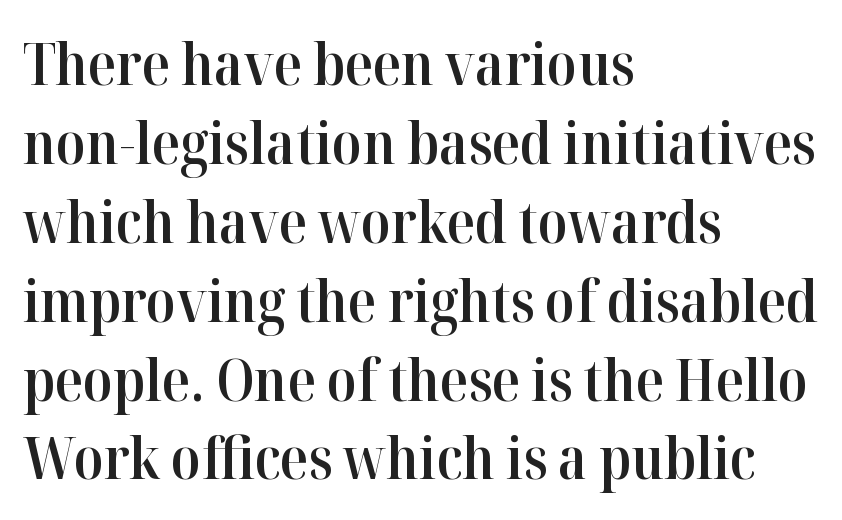
Q: Is the text bold? A: Semi-bold.
Q: Is the text italic (slanted)? A: No, it is upright.
Q: Is the typeface a serif or a sans-serif typeface? A: Serif.
Q: Is the text underlined? A: No.
Q: How is the paragraph aligned? A: Left-aligned.
Q: Is the spacing between letters normal or unusually wide? A: Normal.
Q: Is the spacing between lines tight, normal or loose? A: Normal.
Q: Width (condensed, normal, or wide)? A: Normal.
Q: Stroke contrast? A: High.
Q: x-height? A: Medium.
Q: Monospaced? A: No.
